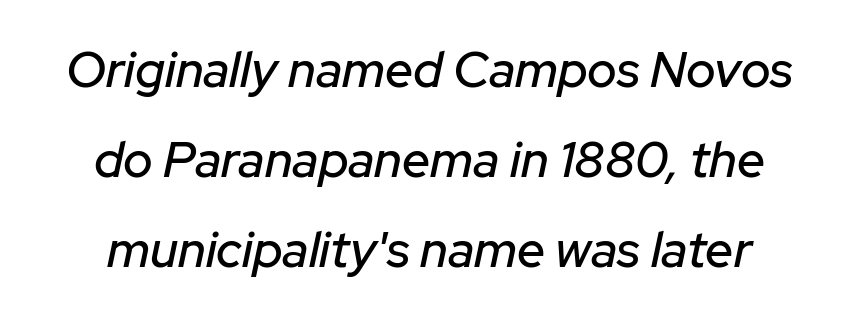
The image shows 50 px text type, italic (leaning right); set line spacing 1.8x, normal letter spacing, not underlined; low stroke contrast and a medium x-height.
